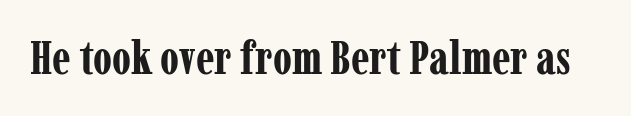
Short note: letters normally spaced. Upright lettering throughout. The passage shown is typed in a proportional face where columns would drift. This sample uses a serif face. The baseline area is clear. This is heavy type, rendered in bold.
